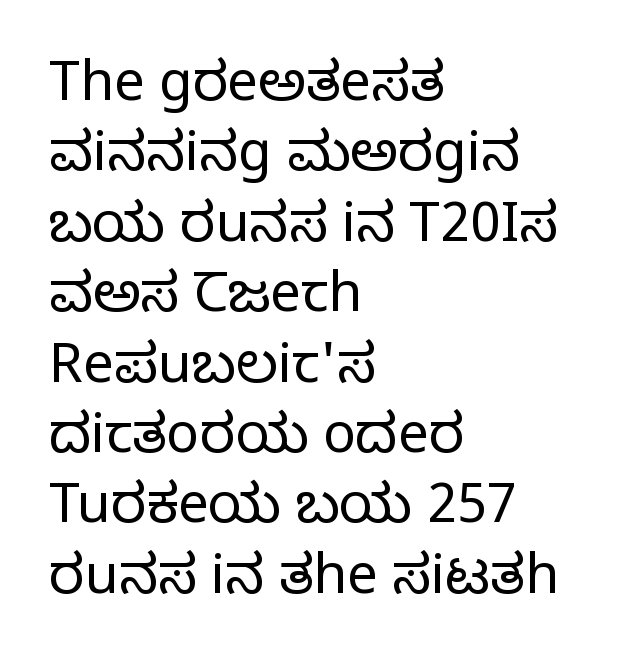
The image shows 55 px regular-weight serif type, upright; set left-aligned, normal line spacing (1.28x), normal letter spacing, not underlined; low stroke contrast and a large x-height.
